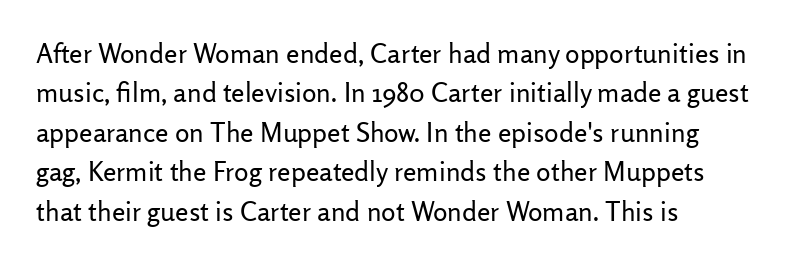
Summary of weight: not heavy and not bold. The specimen omits any rule beneath the text block's lines. The passage shown has conventional tracking throughout. The lines sit at an ordinary, default distance from one another. Posture: upright roman.
